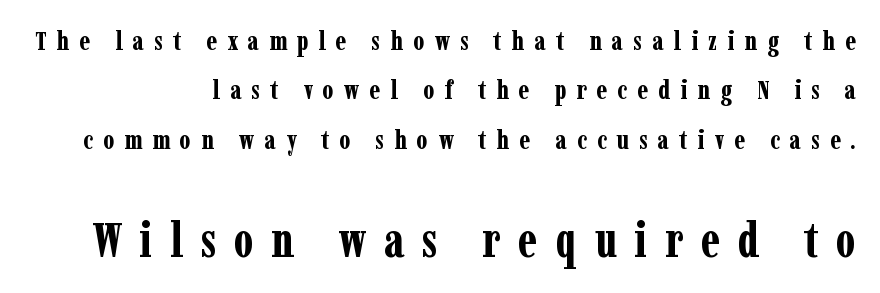
Heavy, bold letterforms. The face used here appears at its bigger size in the lower chunk. The rendering uses natural spacing where letterforms have individual widths. Spacing between characters has been opened up far beyond the box default. Each row of text sits above clean, open space.
